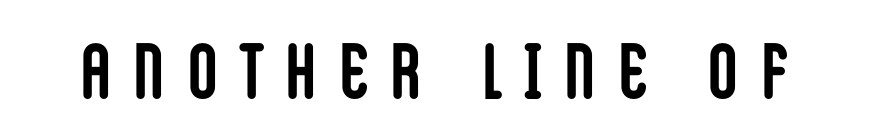
The image shows 78 px semibold, condensed sans-serif type, upright; set unusually wide letter spacing (+0.32 em), not underlined; low stroke contrast and a large x-height.
